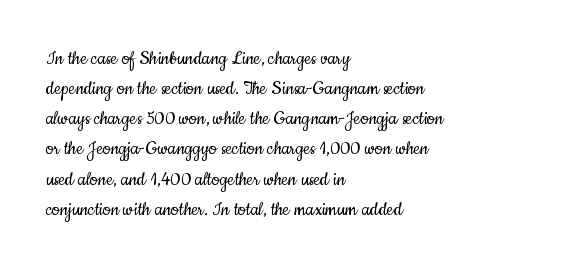
The image shows 22 px text type; set left-aligned, normal line spacing (1.37x), normal letter spacing, not underlined.
